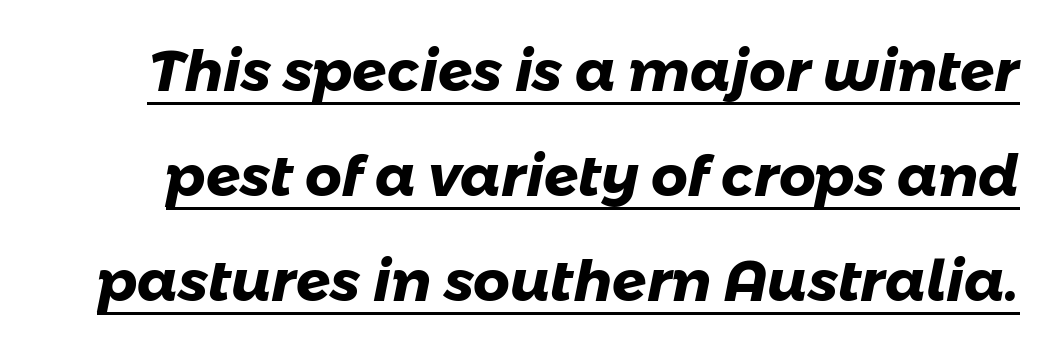
Q: Is the text bold? A: Yes.
Q: Is the typeface a serif or a sans-serif typeface? A: Sans-serif.
Q: Is the text underlined? A: Yes.
Q: Is the spacing between letters normal or unusually wide? A: Normal.
Q: Width (condensed, normal, or wide)? A: Normal.
Q: Stroke contrast? A: Low.
Q: x-height? A: Medium.
Q: Monospaced? A: No.
